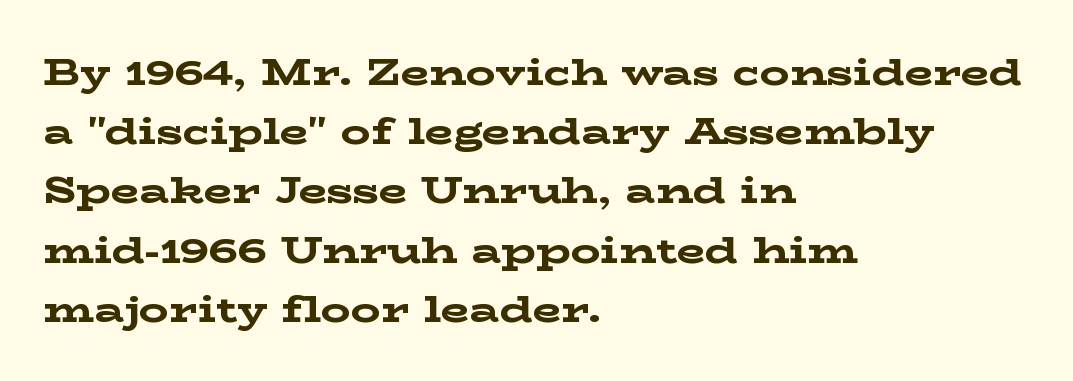
{"serif": "yes", "italic": "no", "bold": "yes", "weight": "bold", "width": "wide", "stroke_contrast": "low", "x_height": "medium", "monospaced": "no", "underline": "no", "align": "left", "line_spacing": "normal", "line_spacing_ratio": 1.6, "letter_spacing": "normal", "letter_spacing_em": 0.0, "glyph_px": 37}
